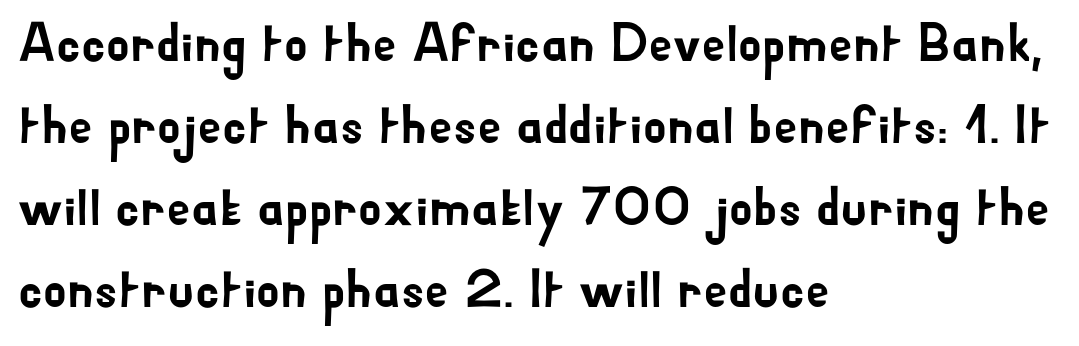
{"serif": "no", "italic": "no", "width": "normal", "stroke_contrast": "low", "x_height": "small", "monospaced": "no", "underline": "no", "align": "left", "line_spacing": "normal", "line_spacing_ratio": 1.52, "letter_spacing": "normal", "letter_spacing_em": 0.0, "glyph_px": 54}
